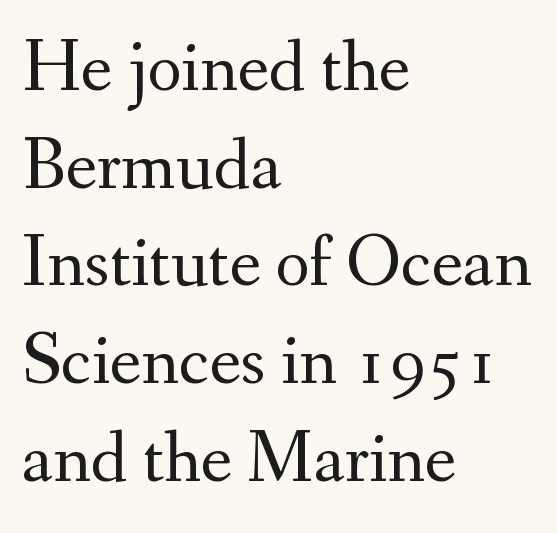
The image shows 74 px regular-weight serif type, upright; set left-aligned, normal line spacing (1.32x), normal letter spacing, not underlined; medium stroke contrast and a small x-height.
